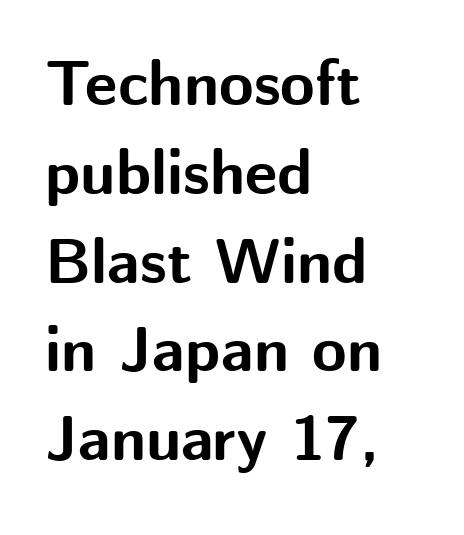
The image shows 63 px bold sans-serif type, upright; set left-aligned, normal line spacing (1.41x), normal letter spacing, not underlined; medium stroke contrast and a medium x-height.
